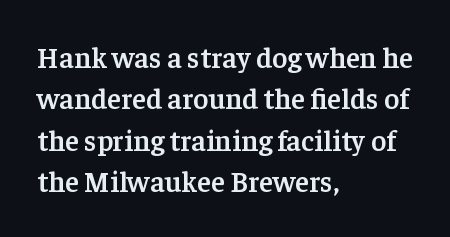
{"serif": "yes", "italic": "no", "bold": "semi", "weight": "semibold", "width": "normal", "stroke_contrast": "low", "x_height": "medium", "monospaced": "no", "underline": "no", "align": "left", "line_spacing": "normal", "line_spacing_ratio": 1.43, "letter_spacing": "normal", "letter_spacing_em": 0.0, "glyph_px": 29}
